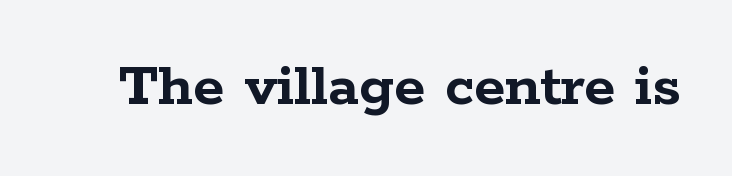
Check where the strokes stop: tiny serifs finish them off. Every stem runs plumb, perpendicular to the baseline. Stroke thickness is high; the sample reads as a true bold. The tracking reads as untouched default to a designer's eye. Looks like regular typesetting: each glyph gets only the width it needs. Beneath every word, the page is bare.
